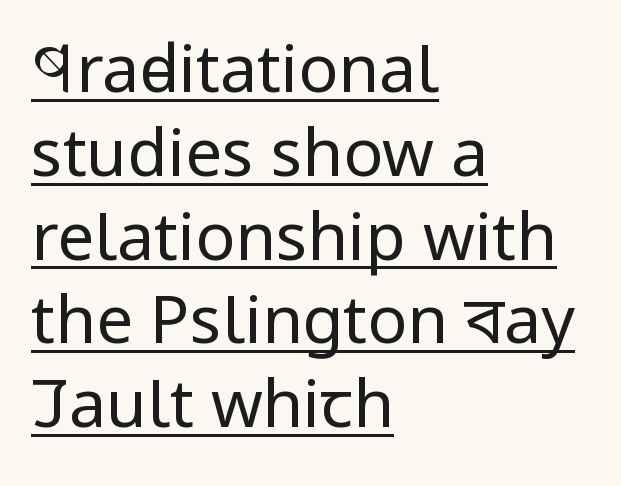
Students, note that the glyphs here touch the page at normal intervals. Has an underline been added? It has. A quiet, ordinary-to-light weight characterises the typeface. The designer left line spacing at the default. The passage is arranged the way most books set body copy — flush left.
